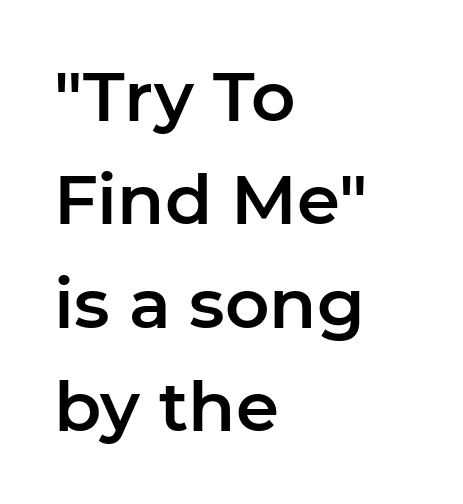
The image shows 69 px sans-serif type, upright; set left-aligned, normal line spacing (1.5x), normal letter spacing, not underlined; low stroke contrast and a medium x-height.
